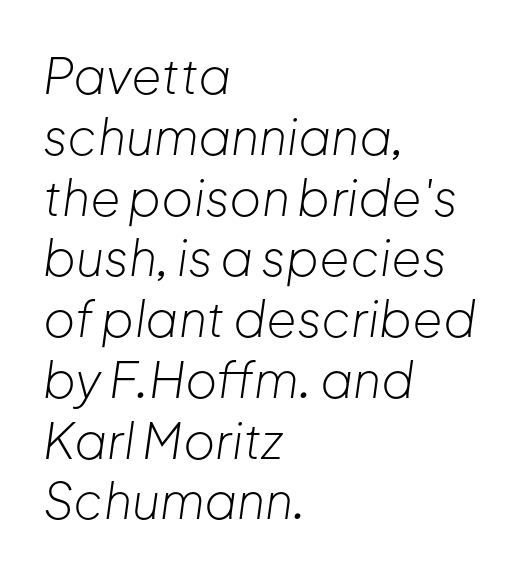
Q: Is the text bold? A: No.
Q: Is the text italic (slanted)? A: Yes, it leans right by about 8 degrees.
Q: Is the text underlined? A: No.
Q: How is the paragraph aligned? A: Left-aligned.
Q: Is the spacing between letters normal or unusually wide? A: Normal.
Q: Width (condensed, normal, or wide)? A: Normal.
Q: Stroke contrast? A: Low.
Q: x-height? A: Medium.
Q: Monospaced? A: No.
